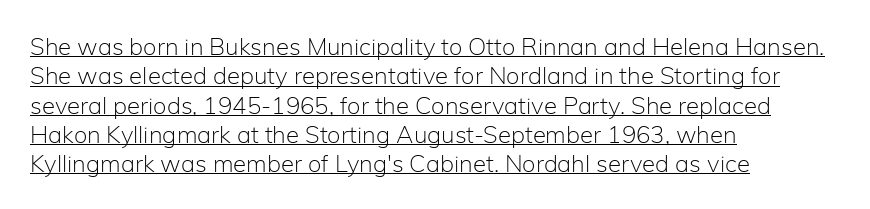
Q: Is the text bold? A: No.
Q: Is the text italic (slanted)? A: No, it is upright.
Q: Is the text underlined? A: Yes.
Q: How is the paragraph aligned? A: Left-aligned.
Q: Is the spacing between letters normal or unusually wide? A: Normal.
